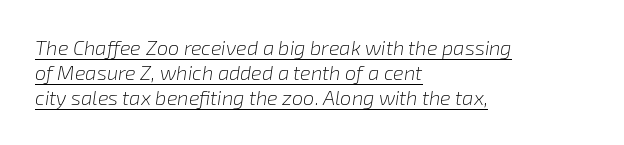
{"italic": "yes", "lean": "right", "slant_degrees": 8, "bold": "no", "underline": "yes", "align": "left", "line_spacing": "normal", "line_spacing_ratio": 1.25, "letter_spacing": "normal", "letter_spacing_em": 0.0, "glyph_px": 20}
